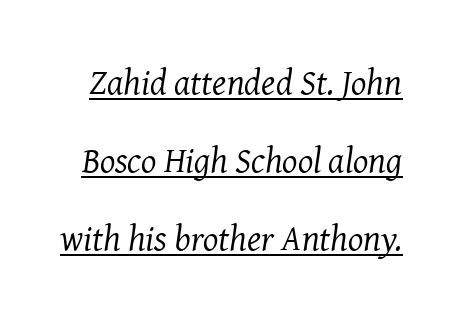
The line-height multiplier appears high, well above default. The passage shown is not bold in any degree. The characters display serif detailing at their extremities. Like a heading marked for emphasis, these lines bear an underscore.
